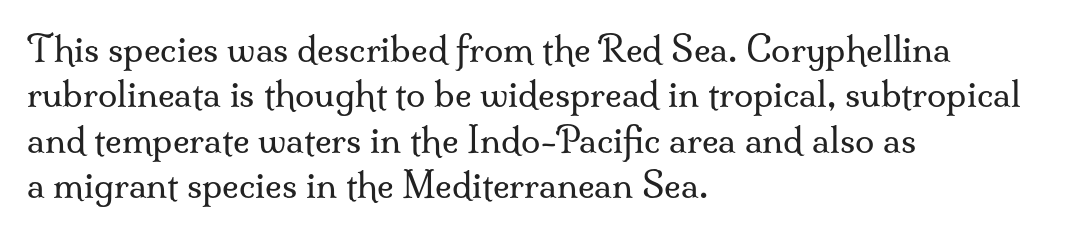
Q: Is the text bold? A: No.
Q: Is the text italic (slanted)? A: No, it is upright.
Q: Is the typeface a serif or a sans-serif typeface? A: Serif.
Q: Is the text underlined? A: No.
Q: How is the paragraph aligned? A: Left-aligned.
Q: Is the spacing between letters normal or unusually wide? A: Normal.
Q: Is the spacing between lines tight, normal or loose? A: Normal.
Q: Width (condensed, normal, or wide)? A: Normal.
Q: Stroke contrast? A: Medium.
Q: x-height? A: Small.
Q: Monospaced? A: No.
